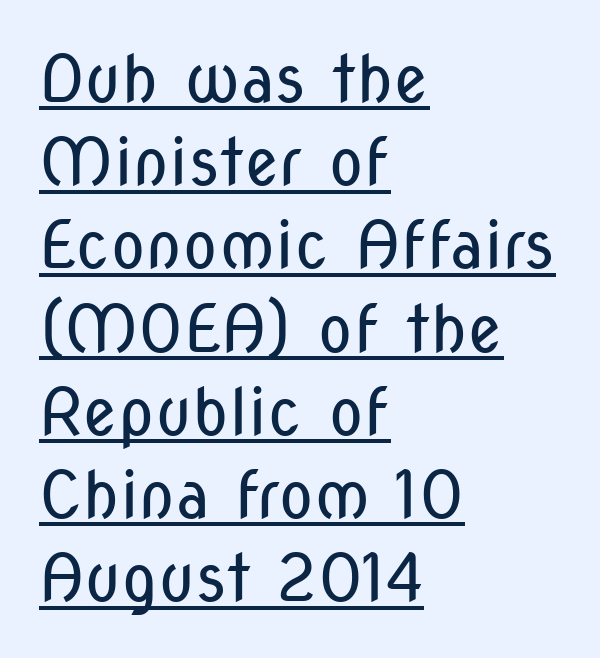
Rows of type keep a routine distance in the vertical direction. A typesetter would mark this as roman, not italic. Think of a printed novel: that variable character pitch is what you see here. The weight tops out at a normal text grade. Is the block centered? No — it sits flush against the left margin.
